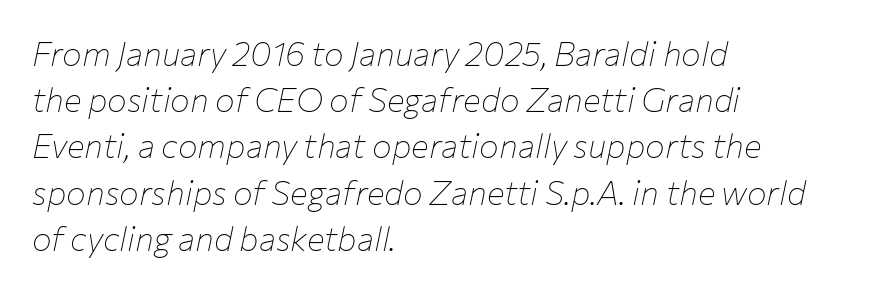
The image shows 33 px thin type, italic (leaning right); set left-aligned, normal line spacing (1.4x), normal letter spacing, not underlined; low stroke contrast and a medium x-height.
